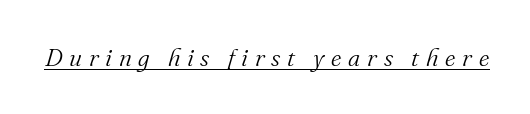
Q: Is the text bold? A: No.
Q: Is the text italic (slanted)? A: Yes, it leans right by about 16 degrees.
Q: Is the text underlined? A: Yes.
Q: Is the spacing between letters normal or unusually wide? A: Unusually wide.
